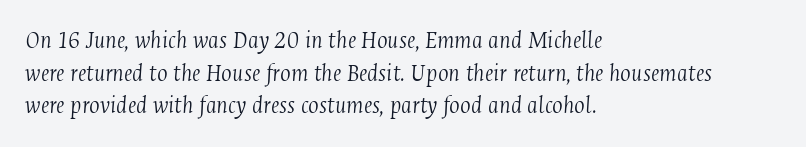
{"italic": "yes", "lean": "right", "slant_degrees": 4, "bold": "no", "underline": "no", "align": "left", "line_spacing": "normal", "line_spacing_ratio": 1.31, "letter_spacing": "normal", "letter_spacing_em": 0.0, "glyph_px": 25}
